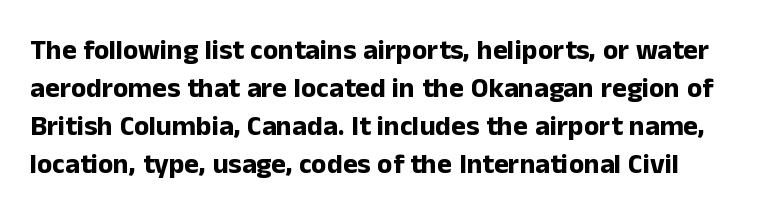
The image shows 28 px bold sans-serif type, upright; set normal line spacing (1.36x), normal letter spacing, not underlined; low stroke contrast and a medium x-height.
